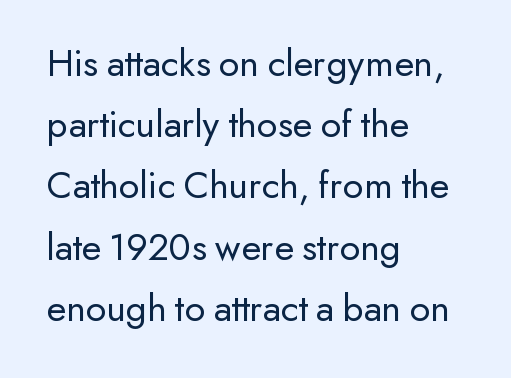
{"serif": "no", "italic": "no", "bold": "no", "weight": "regular", "width": "normal", "stroke_contrast": "low", "x_height": "small", "monospaced": "no", "underline": "no", "align": "left", "line_spacing": "normal", "line_spacing_ratio": 1.53, "letter_spacing": "normal", "letter_spacing_em": 0.0, "glyph_px": 40}
